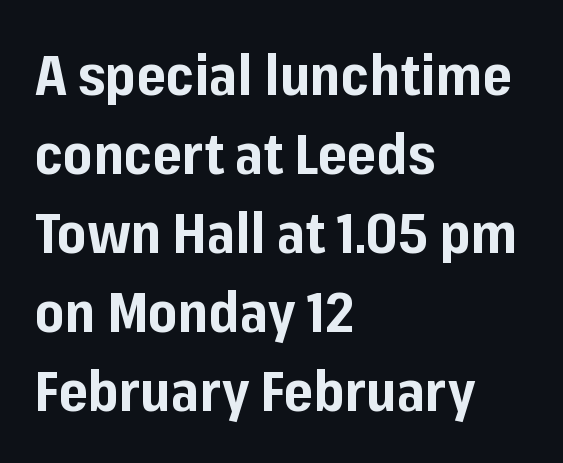
{"serif": "no", "italic": "no", "bold": "yes", "weight": "bold", "width": "normal", "stroke_contrast": "low", "x_height": "medium", "monospaced": "no", "underline": "no", "align": "left", "line_spacing": "normal", "line_spacing_ratio": 1.41, "letter_spacing": "normal", "letter_spacing_em": 0.0, "glyph_px": 56}
